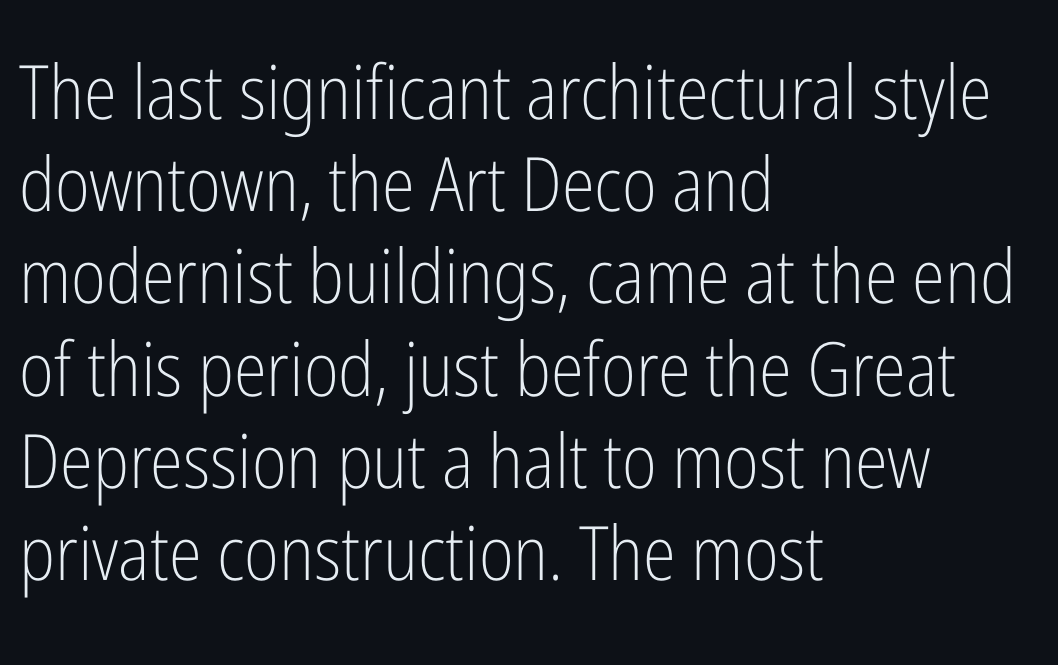
Here the glyphs are tracked normally, forming tight word shapes. Varying glyph widths throughout — classic text-font behaviour. Posture: vertical. No heavy texture on the line: the type isn't bold. Clear beneath every line of the passage.
